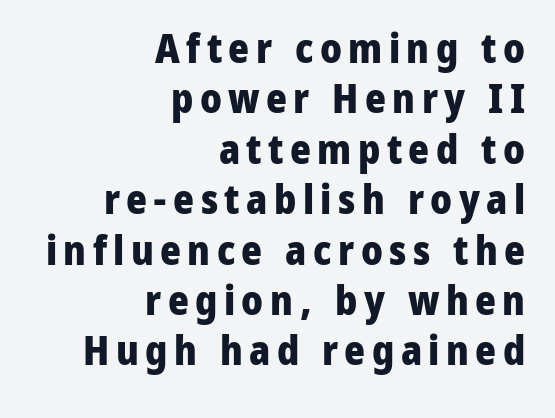
This sample uses an upright cut, with every glyph sitting square on the baseline. Summary of vertical rhythm: regular, with standard interline spacing. Spacing verdict: proportional, widths tailored to each character. One-word summary of the alignment: right. Plenty of ink on the page — the face is bold.
